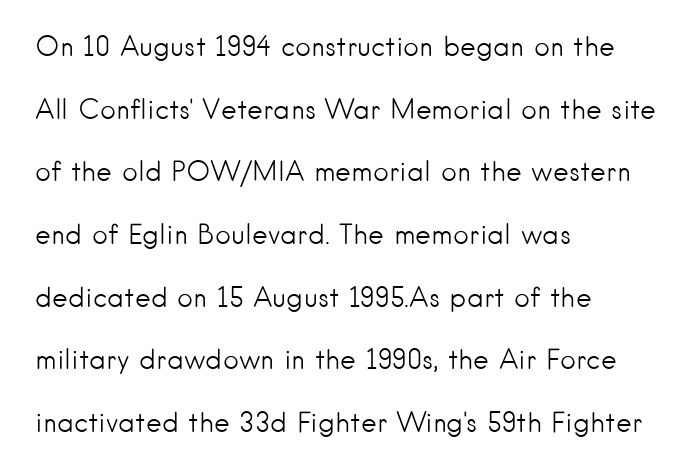
The image shows 27 px text type, upright; set left-aligned, loose line spacing (2.32x), normal letter spacing, not underlined.
